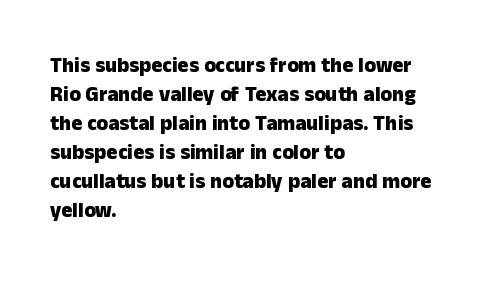
The image shows 21 px bold type, upright; set left-aligned, normal line spacing (1.38x), normal letter spacing, not underlined.
